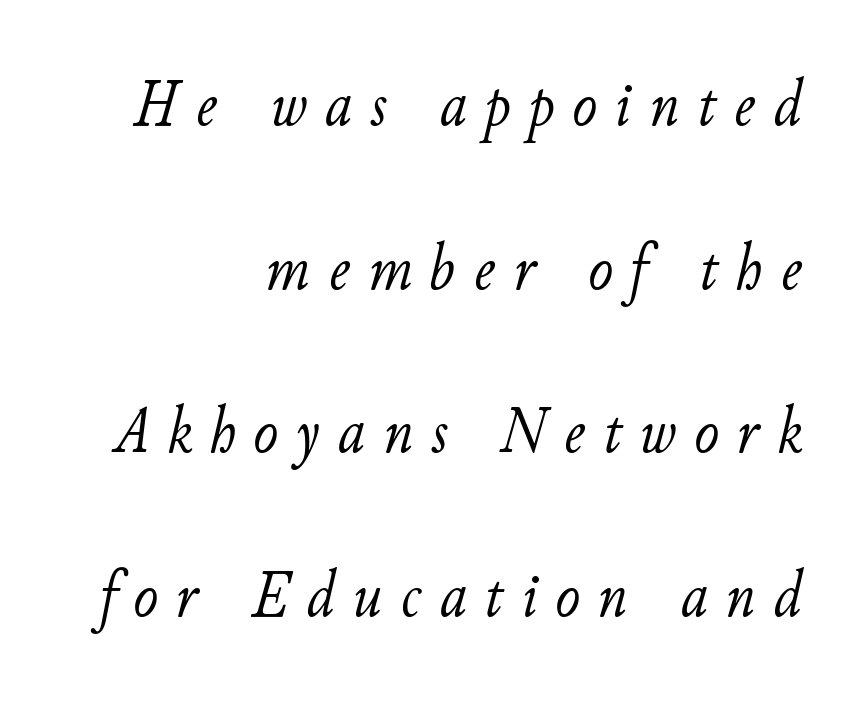
{"italic": "yes", "lean": "right", "slant_degrees": 11, "bold": "no", "weight": "light", "width": "normal", "stroke_contrast": "low", "x_height": "small", "monospaced": "no", "underline": "no", "align": "right", "line_spacing": "loose", "line_spacing_ratio": 2.48, "letter_spacing": "wide", "letter_spacing_em": 0.28, "glyph_px": 66}
